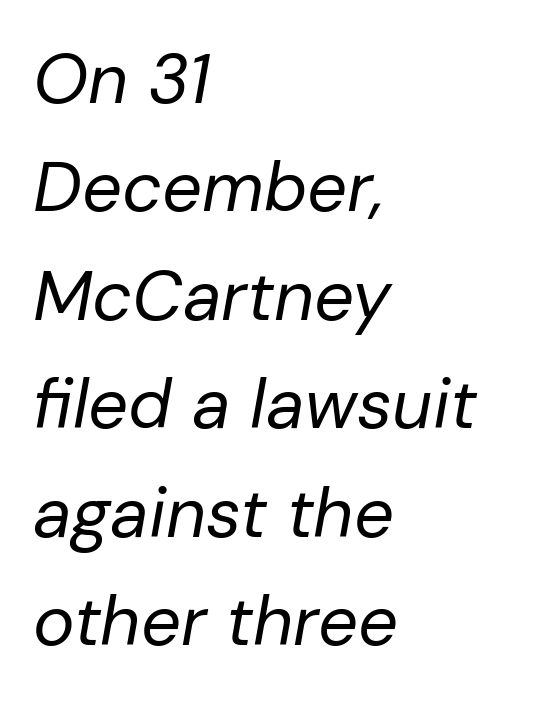
Stems here are at most as thick as an everyday book face. Observe the lean: these are italic letterforms. Spacing verdict: proportional, widths tailored to each character. Between one letter and the next there's only the usual sliver of space. Each new line begins a customary step beneath the previous one.
